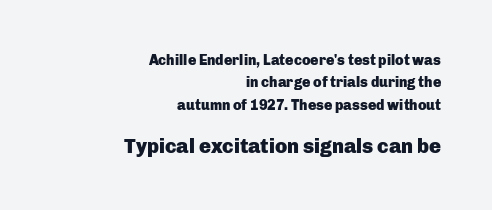
Letter spacing: default. The glyphs have the mass of a bold cut. The lines in this sample share a right terminus and differ only in where they begin. Normally led — the rows are evenly, conventionally spaced. Characters remain perfectly vertical along every line. Honestly, there is no underline to notice here at all.
